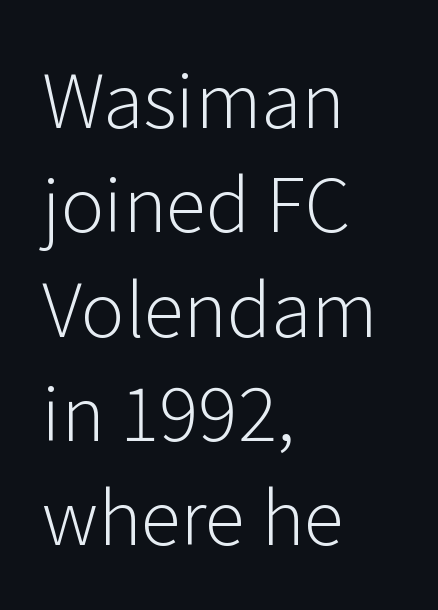
Each stroke keeps to a modest, everyday thickness or less. This is sans-serif lettering, the kind often seen on screens and signage. Each letter keeps its own natural width here, so spacing adapts to shape. The rows are spaced the way most documents space them. The baseline area is clear. Which margin do the lines hug? The left one — the right edge is uneven.
